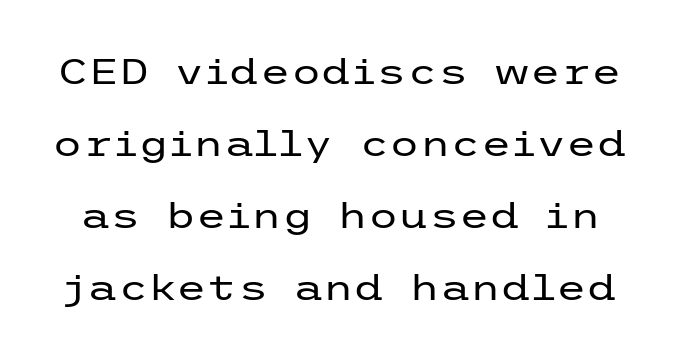
Characters follow at the spacing the type designer built in. Line spacing here is loose. The letters stand straight up with perfectly vertical stems. This rendering features lettering with no underline. The passage shown is typeset with a sans-serif family.
